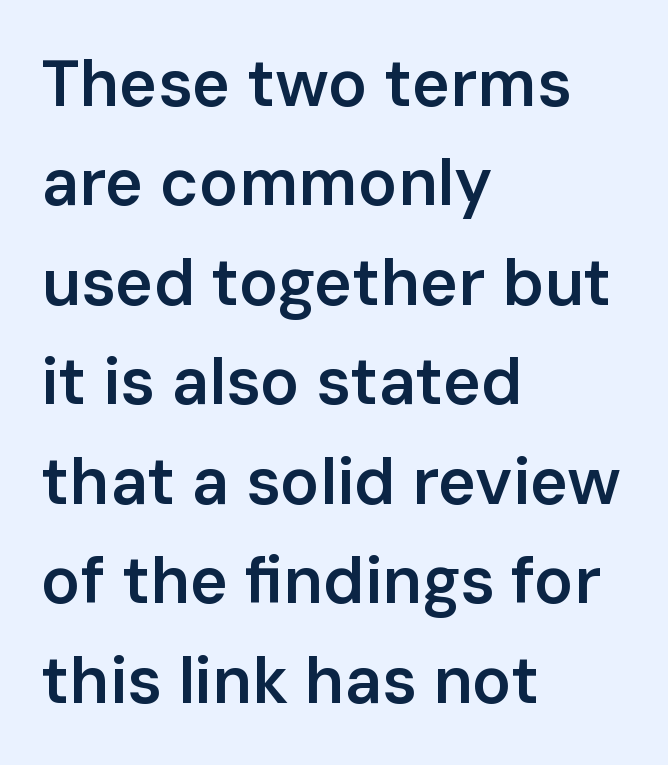
The image shows 65 px semibold sans-serif type, upright; set left-aligned, normal line spacing (1.53x), normal letter spacing, not underlined; low stroke contrast and a medium x-height.
